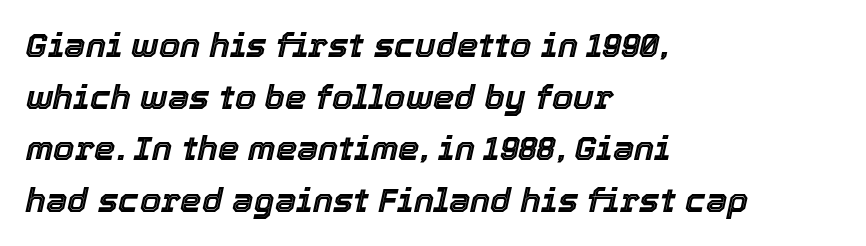
{"italic": "yes", "lean": "right", "slant_degrees": 12, "width": "normal", "x_height": "medium", "monospaced": "no", "underline": "no", "align": "left", "line_spacing": "normal", "line_spacing_ratio": 1.52, "letter_spacing": "normal", "letter_spacing_em": 0.0, "glyph_px": 34}
